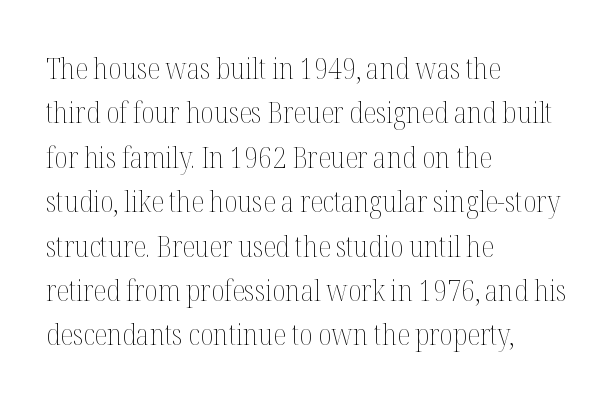
The line-height multiplier appears to be the usual default. Character widths vary here, with narrow letters taking less room than wide ones. Designer's note — italics off, roman on. Visually the block forms a straight wall on the left and a jagged coastline on the right.
